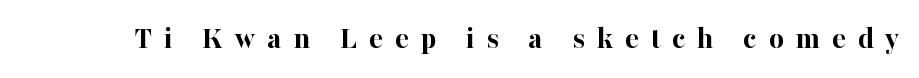
The image shows 32 px bold serif type, upright; set unusually wide letter spacing (+0.37 em), not underlined; high stroke contrast and a medium x-height.
